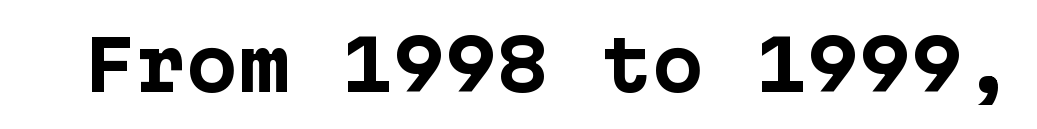
The image shows 69 px bold sans-serif type, upright, monospaced; set normal letter spacing, not underlined; low stroke contrast and a medium x-height.
